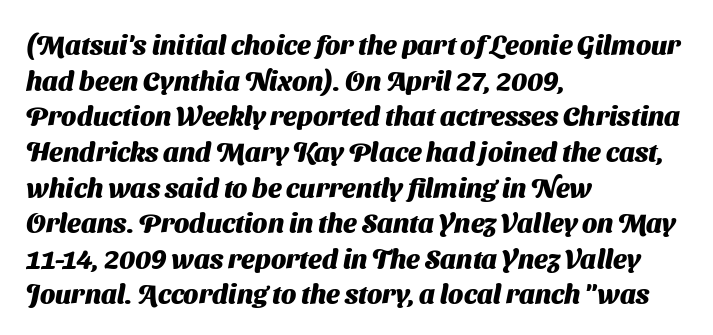
Q: Is the text bold? A: Yes.
Q: Is the text underlined? A: No.
Q: How is the paragraph aligned? A: Left-aligned.
Q: Is the spacing between letters normal or unusually wide? A: Normal.
Q: Is the spacing between lines tight, normal or loose? A: Normal.
